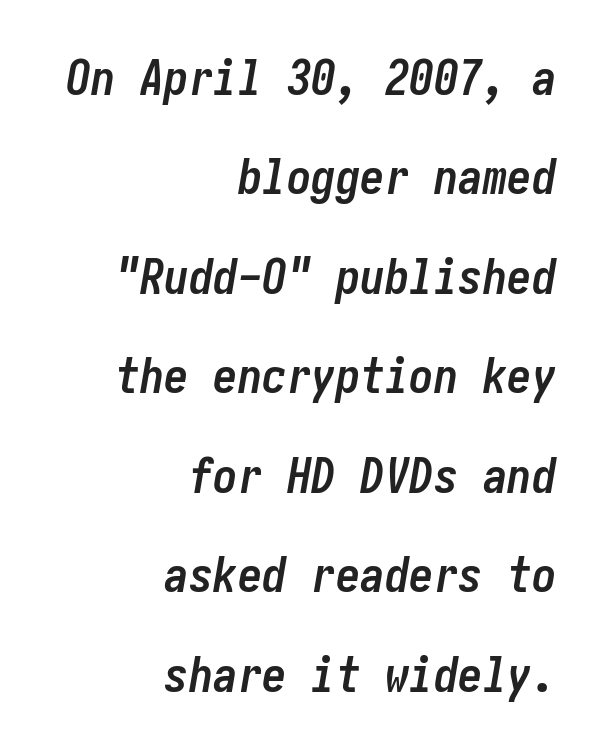
Q: Is the text bold? A: Yes.
Q: Is the text italic (slanted)? A: Yes, it leans right by about 10 degrees.
Q: Is the text underlined? A: No.
Q: How is the paragraph aligned? A: Right-aligned.
Q: Is the spacing between letters normal or unusually wide? A: Normal.
Q: Is the spacing between lines tight, normal or loose? A: Loose.
Q: Width (condensed, normal, or wide)? A: Condensed.
Q: Stroke contrast? A: Low.
Q: x-height? A: Medium.
